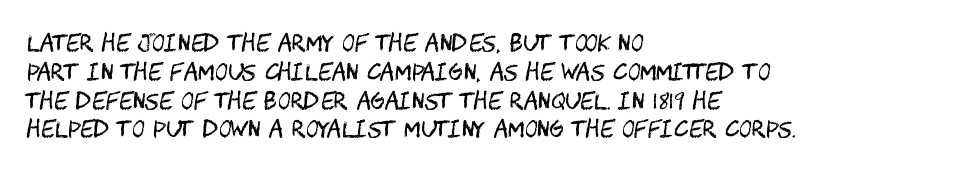
No extra ink here — the face is not bold. The ragged edge is on the right, which tells us the setting is flush left. Decoration check: the copy has no underline. Between one letter and the next there's only the usual sliver of space. No italicization has been applied; the sample stays upright. Successive baselines arrive at the customary interval.
